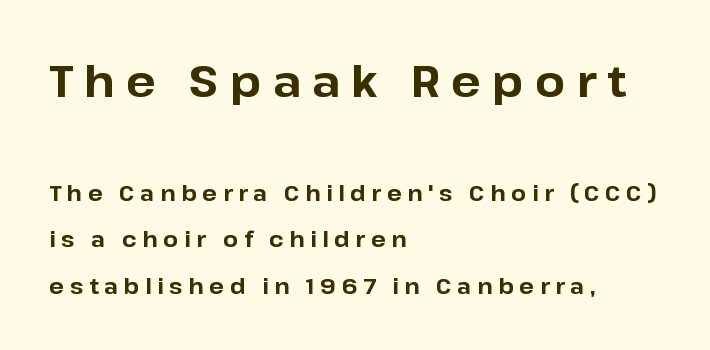
The image shows 44 px bold sans-serif type, upright; set left-aligned, loose line spacing (2.11x), unusually wide letter spacing (+0.25 em), not underlined; the first (top) block is 2.0x larger; low stroke contrast and a medium x-height.
